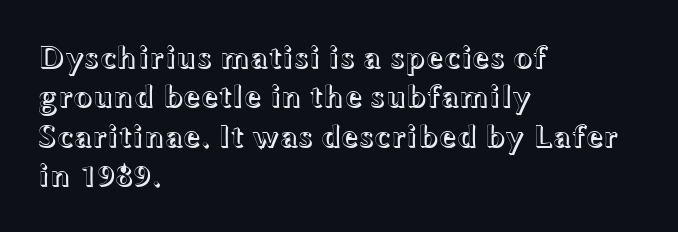
{"italic": "no", "width": "wide", "x_height": "medium", "monospaced": "no", "underline": "no", "align": "left", "line_spacing_ratio": 1.23, "letter_spacing": "normal", "letter_spacing_em": 0.0, "glyph_px": 32}
